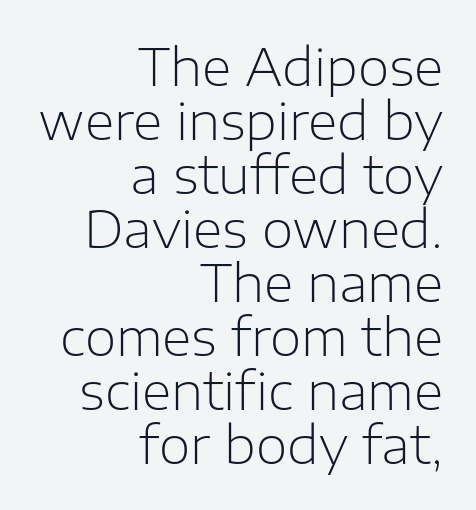
Q: Is the text bold? A: No.
Q: Is the text italic (slanted)? A: No, it is upright.
Q: Is the typeface a serif or a sans-serif typeface? A: Sans-serif.
Q: Is the text underlined? A: No.
Q: How is the paragraph aligned? A: Right-aligned.
Q: Is the spacing between letters normal or unusually wide? A: Normal.
Q: Is the spacing between lines tight, normal or loose? A: Tight.
Q: Width (condensed, normal, or wide)? A: Normal.
Q: Stroke contrast? A: Low.
Q: x-height? A: Medium.
Q: Monospaced? A: No.
